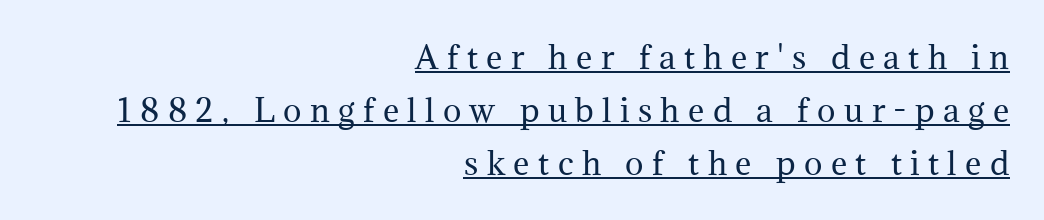
Q: Is the text bold? A: No.
Q: Is the text italic (slanted)? A: No, it is upright.
Q: Is the typeface a serif or a sans-serif typeface? A: Serif.
Q: Is the text underlined? A: Yes.
Q: How is the paragraph aligned? A: Right-aligned.
Q: Is the spacing between letters normal or unusually wide? A: Unusually wide.
Q: Width (condensed, normal, or wide)? A: Normal.
Q: Stroke contrast? A: Medium.
Q: x-height? A: Medium.
Q: Monospaced? A: No.
